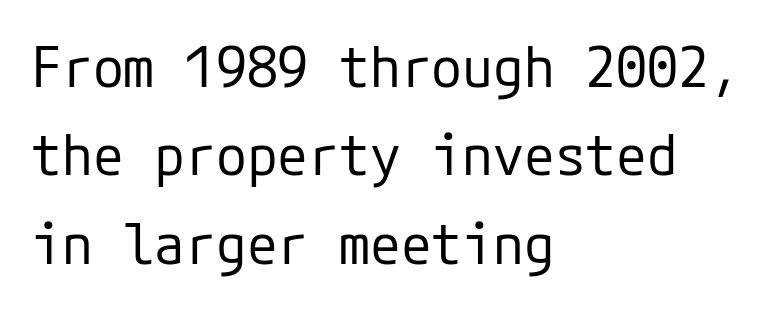
The image shows 56 px regular-weight sans-serif type, upright; set left-aligned, normal line spacing (1.58x), normal letter spacing, not underlined; low stroke contrast and a medium x-height.
